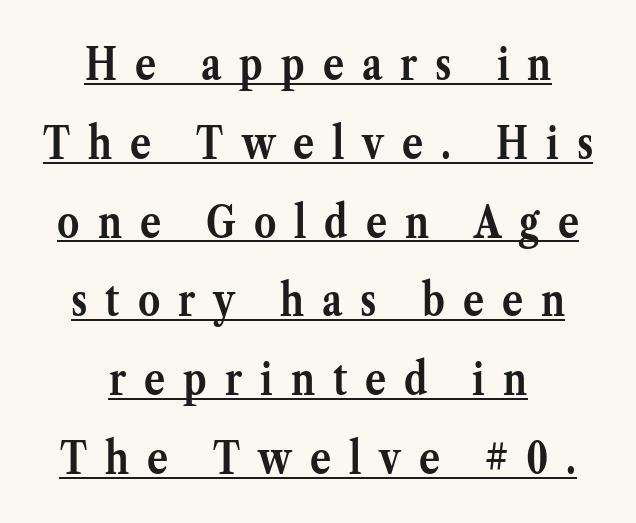
Q: Is the text bold? A: Yes.
Q: Is the text italic (slanted)? A: No, it is upright.
Q: Is the typeface a serif or a sans-serif typeface? A: Serif.
Q: Is the text underlined? A: Yes.
Q: How is the paragraph aligned? A: Centered.
Q: Is the spacing between letters normal or unusually wide? A: Unusually wide.
Q: Width (condensed, normal, or wide)? A: Normal.
Q: Stroke contrast? A: Medium.
Q: x-height? A: Medium.
Q: Monospaced? A: No.
